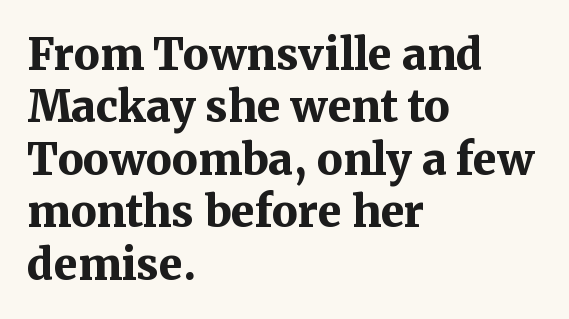
The image shows 43 px bold serif type, upright; set left-aligned, line spacing 1.22x, normal letter spacing, not underlined; medium stroke contrast and a medium x-height.
